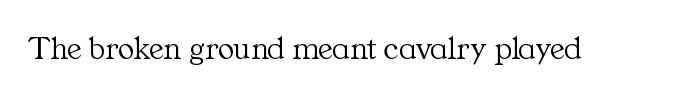
The image shows 34 px light serif type, upright; set normal letter spacing, not underlined; medium stroke contrast and a medium x-height.
